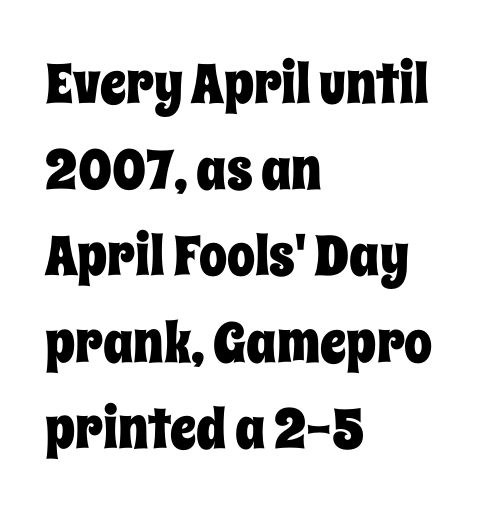
{"italic": "no", "width": "condensed", "stroke_contrast": "low", "x_height": "large", "monospaced": "no", "underline": "no", "align": "left", "line_spacing": "normal", "line_spacing_ratio": 1.54, "letter_spacing": "normal", "letter_spacing_em": 0.0, "glyph_px": 56}
